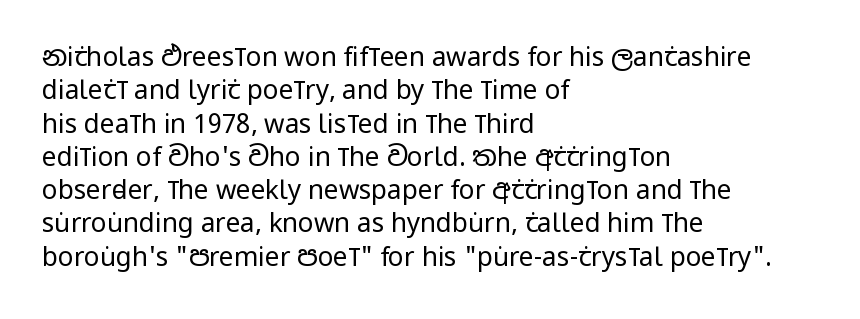
The image shows 26 px text type, upright; set left-aligned, normal line spacing (1.28x), normal letter spacing, not underlined.
